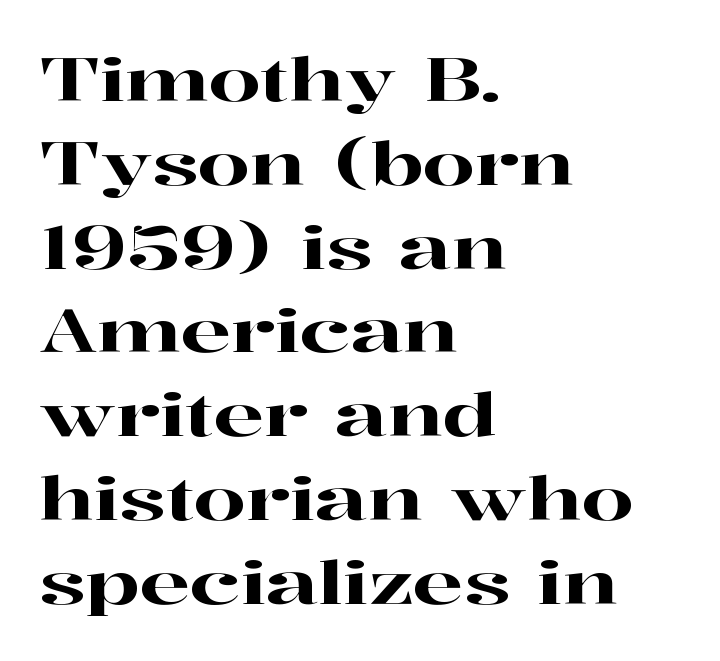
{"serif": "yes", "italic": "no", "width": "wide", "stroke_contrast": "high", "x_height": "medium", "monospaced": "no", "underline": "no", "align": "left", "line_spacing": "normal", "line_spacing_ratio": 1.42, "letter_spacing": "normal", "letter_spacing_em": 0.0, "glyph_px": 59}
